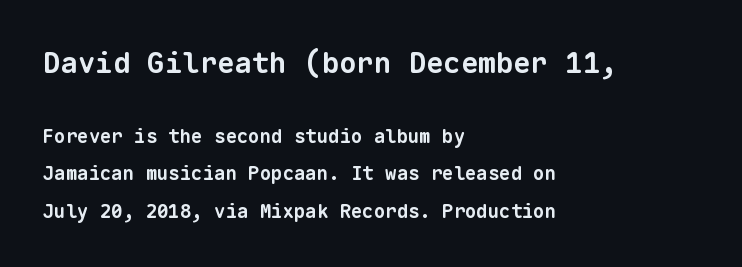
Short and long lines alike share a common starting point at left. Look at the glyph heights: the upper group is clearly the bigger setting. Students, observe: this is what heavily led, spacious text looks like. Regarding serifs, this sample does without them. Default kerning and tracking; the words read as compact shapes.
